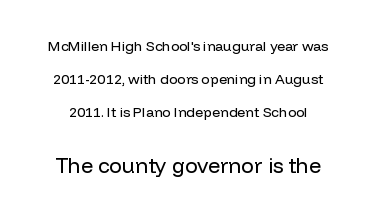
The strokes are not fattened; the text isn't bold. Decoration check: the copy has no underline. You can tell it's not italic because the verticals are truly vertical. There is no visible air inserted between adjacent glyphs.
